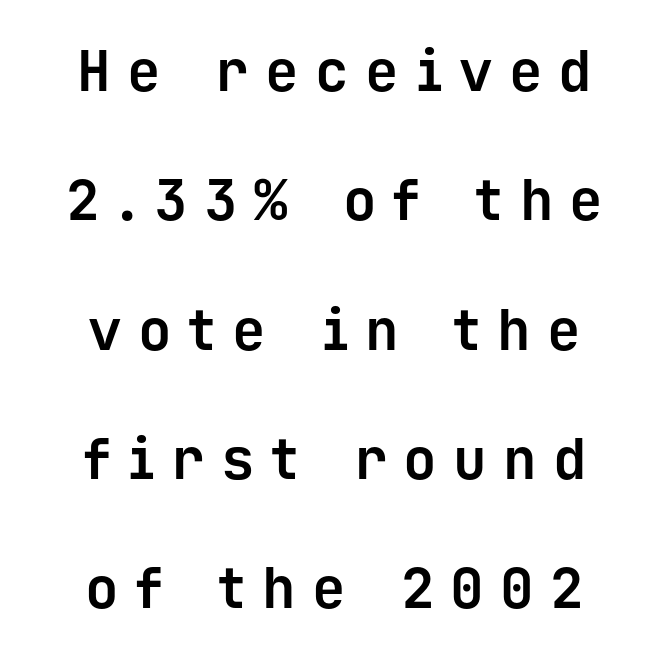
Q: Is the text bold? A: Yes.
Q: Is the text italic (slanted)? A: No, it is upright.
Q: Is the typeface a serif or a sans-serif typeface? A: Sans-serif.
Q: Is the text underlined? A: No.
Q: How is the paragraph aligned? A: Centered.
Q: Is the spacing between letters normal or unusually wide? A: Unusually wide.
Q: Is the spacing between lines tight, normal or loose? A: Loose.
Q: Width (condensed, normal, or wide)? A: Normal.
Q: Stroke contrast? A: Low.
Q: x-height? A: Medium.
Q: Monospaced? A: Yes.
